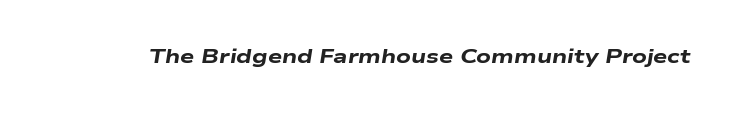
{"italic": "yes", "lean": "right", "slant_degrees": 9, "bold": "yes", "underline": "no", "letter_spacing": "normal", "letter_spacing_em": 0.0, "glyph_px": 20}
